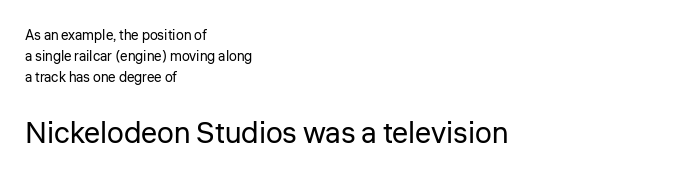
Q: Is the text bold? A: No.
Q: Is the text italic (slanted)? A: No, it is upright.
Q: Is the typeface a serif or a sans-serif typeface? A: Sans-serif.
Q: Is the text underlined? A: No.
Q: How is the paragraph aligned? A: Left-aligned.
Q: Is the spacing between letters normal or unusually wide? A: Normal.
Q: Is the spacing between lines tight, normal or loose? A: Normal.
Q: Which block of text is set in a larger size, the first (top) or the second (bottom)? A: The second (bottom) one.
Q: Width (condensed, normal, or wide)? A: Normal.
Q: Stroke contrast? A: Low.
Q: x-height? A: Medium.
Q: Monospaced? A: No.
